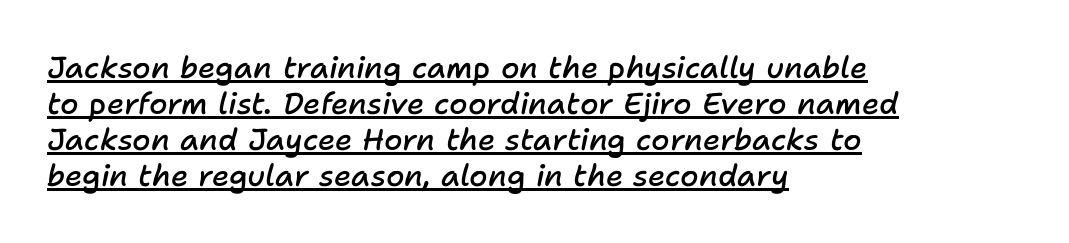
{"italic": "yes", "lean": "right", "slant_degrees": 11, "bold": "semi", "weight": "semibold", "width": "normal", "stroke_contrast": "low", "x_height": "medium", "monospaced": "no", "underline": "yes", "align": "left", "line_spacing_ratio": 1.2, "letter_spacing": "normal", "letter_spacing_em": 0.0, "glyph_px": 30}
